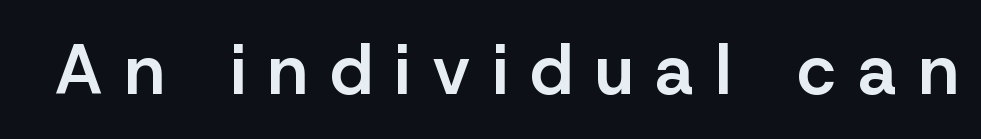
The image shows 70 px semibold sans-serif type, upright; set unusually wide letter spacing (+0.32 em), not underlined; low stroke contrast and a medium x-height.
